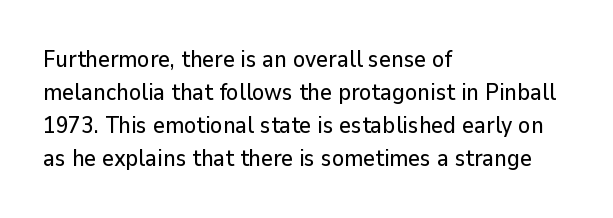
Q: Is the text italic (slanted)? A: No, it is upright.
Q: Is the text underlined? A: No.
Q: How is the paragraph aligned? A: Left-aligned.
Q: Is the spacing between letters normal or unusually wide? A: Normal.
Q: Is the spacing between lines tight, normal or loose? A: Normal.
